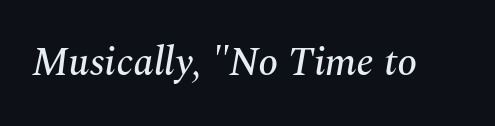
The image shows 40 px serif type, italic (leaning right); set normal letter spacing, not underlined; medium stroke contrast and a medium x-height.
